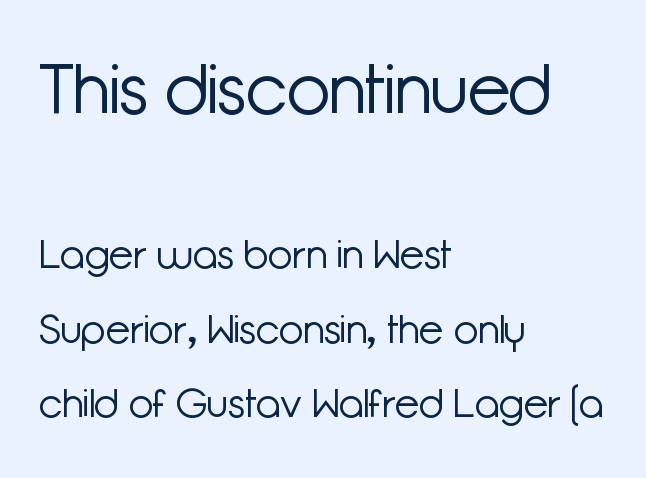
{"serif": "no", "italic": "no", "bold": "no", "weight": "light", "width": "normal", "stroke_contrast": "low", "x_height": "medium", "monospaced": "no", "underline": "no", "align": "left", "line_spacing_ratio": 1.86, "letter_spacing": "normal", "letter_spacing_em": 0.0, "larger_block": "first", "size_ratio": 1.75, "glyph_px": 70}
